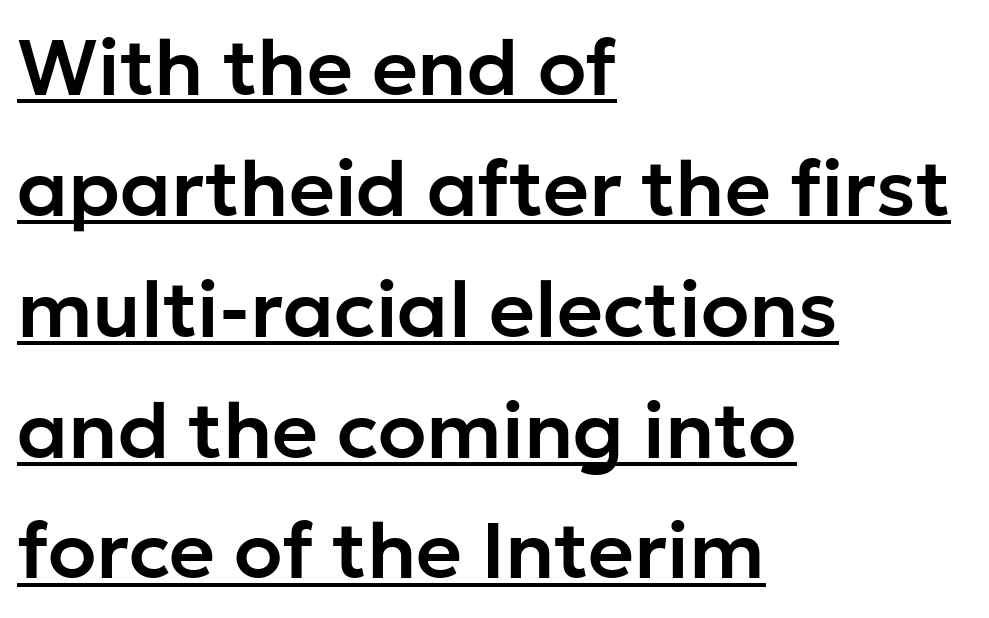
The image shows 79 px sans-serif type, upright; set left-aligned, normal line spacing (1.53x), normal letter spacing, underlined; low stroke contrast and a medium x-height.
